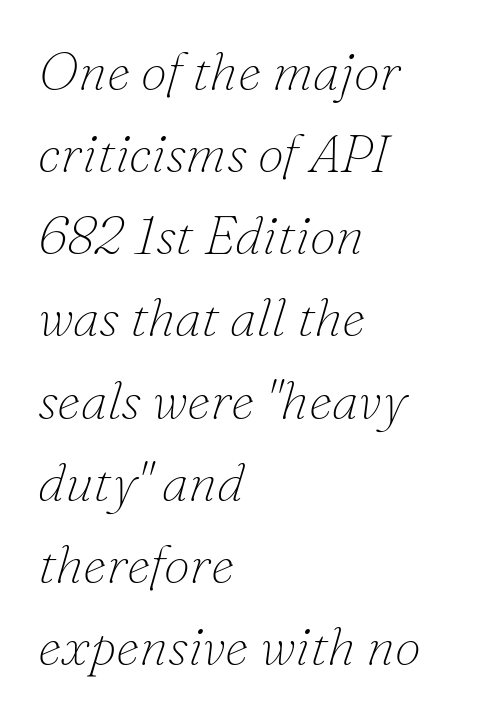
Q: Is the text bold? A: No.
Q: Is the text italic (slanted)? A: Yes, it leans right by about 16 degrees.
Q: Is the typeface a serif or a sans-serif typeface? A: Serif.
Q: Is the text underlined? A: No.
Q: How is the paragraph aligned? A: Left-aligned.
Q: Is the spacing between letters normal or unusually wide? A: Normal.
Q: Is the spacing between lines tight, normal or loose? A: Normal.
Q: Width (condensed, normal, or wide)? A: Normal.
Q: Stroke contrast? A: Low.
Q: x-height? A: Small.
Q: Monospaced? A: No.
